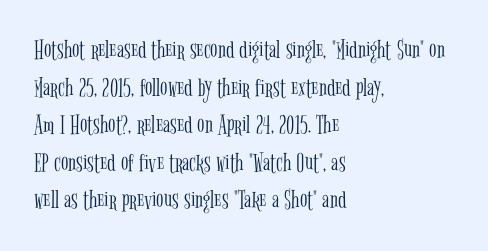
Q: Is the text bold? A: No.
Q: Is the text italic (slanted)? A: No, it is upright.
Q: Is the text underlined? A: No.
Q: How is the paragraph aligned? A: Left-aligned.
Q: Is the spacing between letters normal or unusually wide? A: Normal.
Q: Is the spacing between lines tight, normal or loose? A: Normal.
